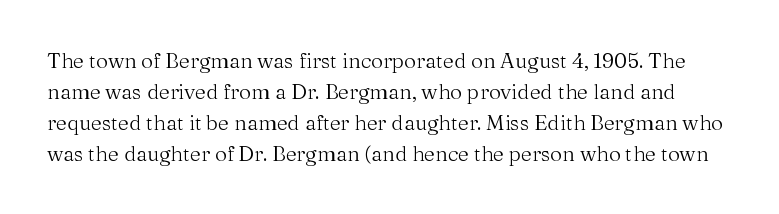
Bold? No — there's no thickening of the strokes. Descenders hang freely into open space. Line spacing here is normal. Observe the ordinary spacing: letters are neighbours, not strangers. Every stem runs plumb, perpendicular to the baseline.
